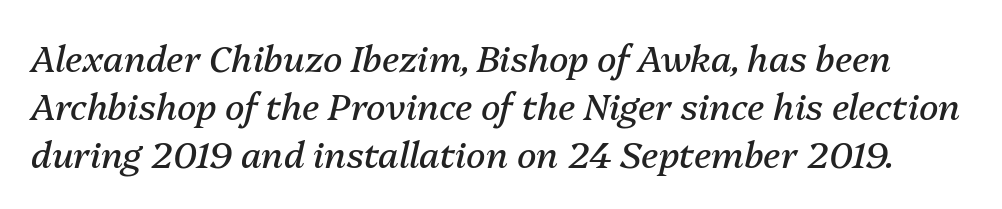
Q: Is the text bold? A: No.
Q: Is the text italic (slanted)? A: Yes, it leans right by about 13 degrees.
Q: Is the text underlined? A: No.
Q: Is the spacing between letters normal or unusually wide? A: Normal.
Q: Is the spacing between lines tight, normal or loose? A: Normal.
Q: Width (condensed, normal, or wide)? A: Normal.
Q: Stroke contrast? A: Medium.
Q: x-height? A: Medium.
Q: Monospaced? A: No.
